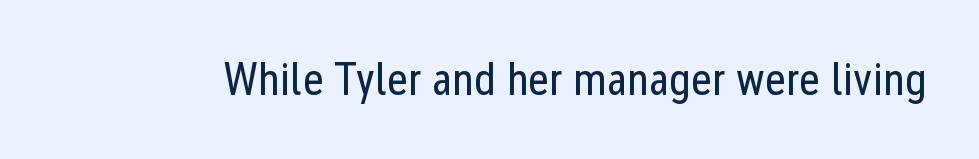
The image shows 46 px regular-weight, condensed sans-serif type, upright; set normal letter spacing, not underlined; low stroke contrast and a medium x-height.
